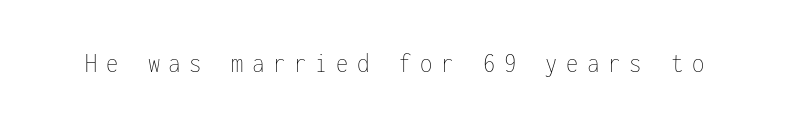
Each word looks stretched out because of the extra space between its letters. Caption: face not bold, strokes unweighted. Characters remain perfectly vertical along every line. The baseline area is clear. Looks like terminal output: every glyph gets an equal slot.
